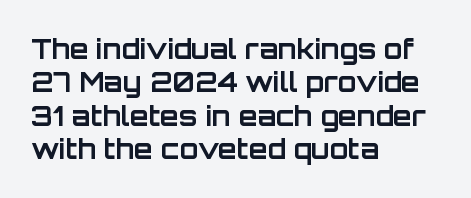
Q: Is the text bold? A: Yes.
Q: Is the text italic (slanted)? A: No, it is upright.
Q: Is the text underlined? A: No.
Q: How is the paragraph aligned? A: Left-aligned.
Q: Is the spacing between letters normal or unusually wide? A: Normal.
